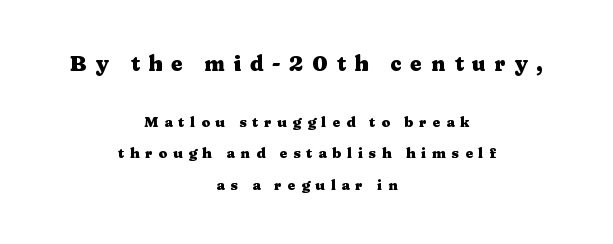
The image shows 21 px bold type, upright; set centered, loose line spacing (2.22x), unusually wide letter spacing (+0.41 em), not underlined; the first (top) block is 1.5x larger.
